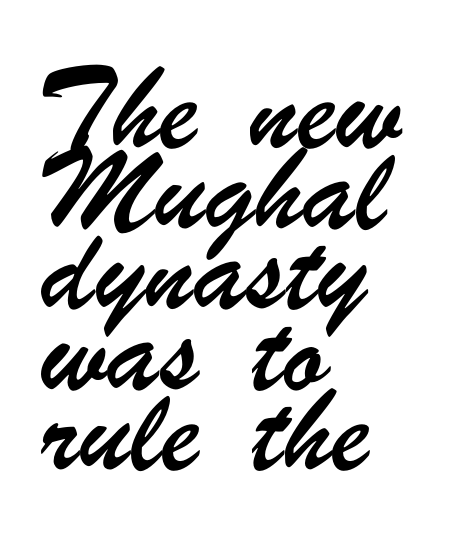
The face used here is a sans, in the tradition of grotesques and geometrics. No word sits above an underline. Vertically, the passage feels balanced, rows spaced as you'd expect. Line starts are locked; line ends wander. Varying glyph widths throughout — classic text-font behaviour. The type is set solid horizontally, with unmodified tracking.
